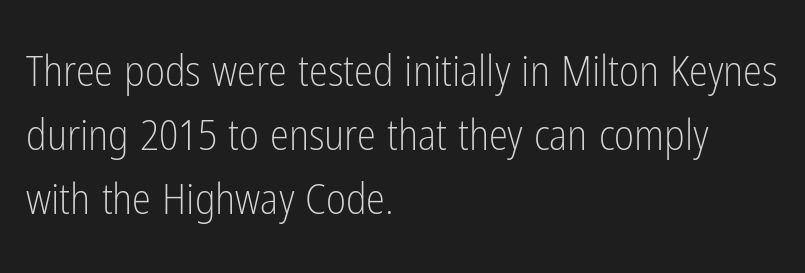
The image shows 43 px light, condensed sans-serif type, upright; set left-aligned, normal line spacing (1.49x), normal letter spacing, not underlined; low stroke contrast and a medium x-height.
